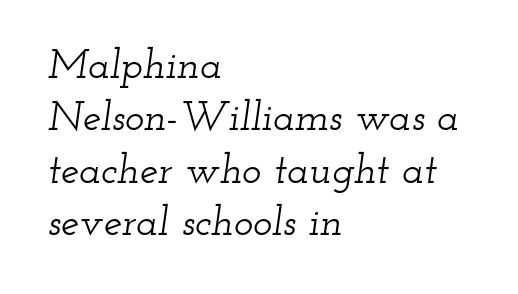
Q: Is the text italic (slanted)? A: Yes, it leans right by about 12 degrees.
Q: Is the typeface a serif or a sans-serif typeface? A: Serif.
Q: Is the text underlined? A: No.
Q: How is the paragraph aligned? A: Left-aligned.
Q: Is the spacing between letters normal or unusually wide? A: Normal.
Q: Is the spacing between lines tight, normal or loose? A: Normal.
Q: Width (condensed, normal, or wide)? A: Wide.
Q: Stroke contrast? A: Low.
Q: x-height? A: Small.
Q: Monospaced? A: No.
